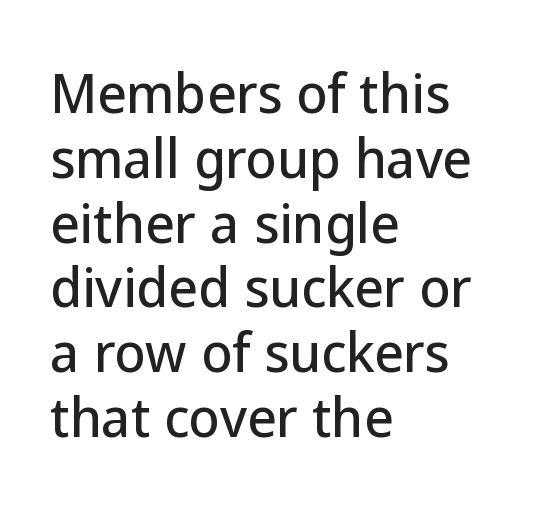
Q: Is the text italic (slanted)? A: No, it is upright.
Q: Is the typeface a serif or a sans-serif typeface? A: Sans-serif.
Q: Is the text underlined? A: No.
Q: How is the paragraph aligned? A: Left-aligned.
Q: Is the spacing between letters normal or unusually wide? A: Normal.
Q: Is the spacing between lines tight, normal or loose? A: Normal.
Q: Width (condensed, normal, or wide)? A: Normal.
Q: Stroke contrast? A: Low.
Q: x-height? A: Medium.
Q: Monospaced? A: No.
